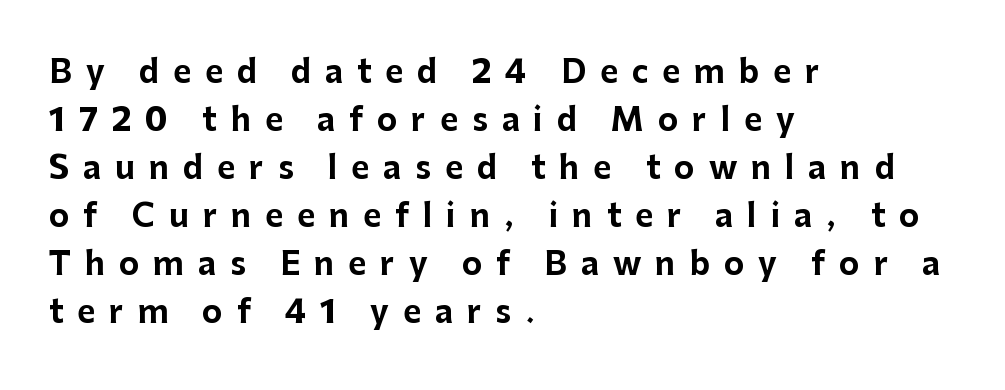
The image shows 31 px bold sans-serif type, upright; set left-aligned, normal line spacing (1.55x), unusually wide letter spacing (+0.45 em), not underlined; low stroke contrast and a medium x-height.
